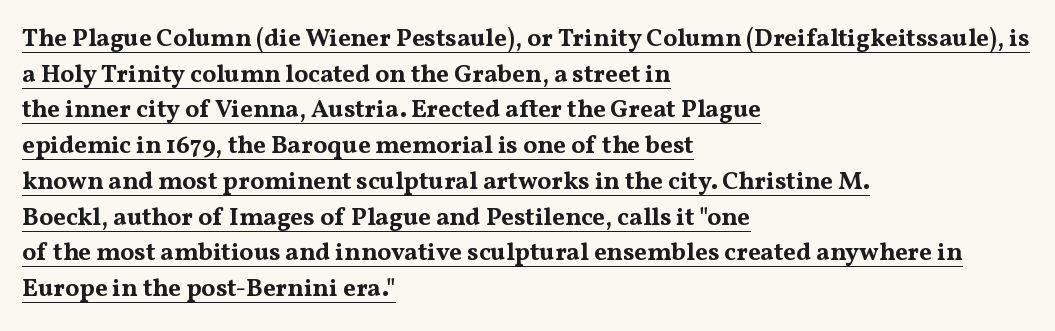
{"italic": "no", "bold": "yes", "underline": "yes", "align": "left", "line_spacing": "normal", "line_spacing_ratio": 1.43, "letter_spacing": "normal", "letter_spacing_em": 0.0, "glyph_px": 25}
